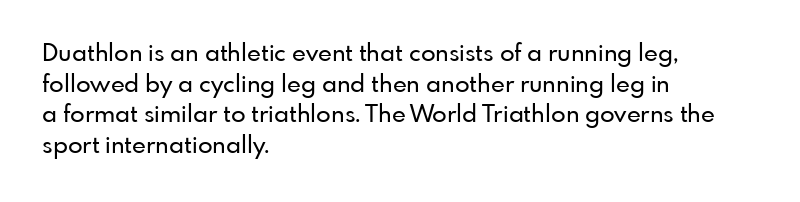
Q: Is the text italic (slanted)? A: No, it is upright.
Q: Is the text underlined? A: No.
Q: How is the paragraph aligned? A: Left-aligned.
Q: Is the spacing between letters normal or unusually wide? A: Normal.
Q: Is the spacing between lines tight, normal or loose? A: Normal.
